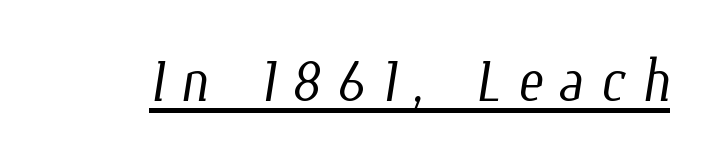
{"bold": "no", "weight": "light", "width": "condensed", "stroke_contrast": "low", "x_height": "medium", "monospaced": "no", "underline": "yes", "letter_spacing": "wide", "letter_spacing_em": 0.2, "glyph_px": 77}
